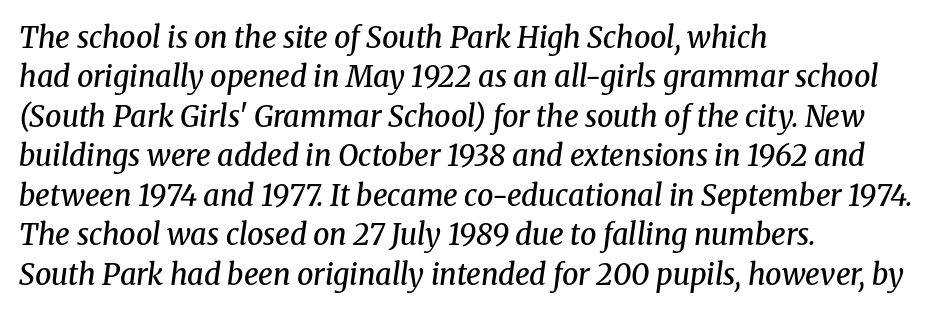
Caption: multi-line text, flush left, ragged right. Here the glyphs are tracked normally, forming tight word shapes. Baseline-to-baseline distance is the conventional proportion of letter height. Check where the strokes stop: tiny serifs finish them off. The foot of each line stays bare and open. In terms of posture, this sample is oblique.
